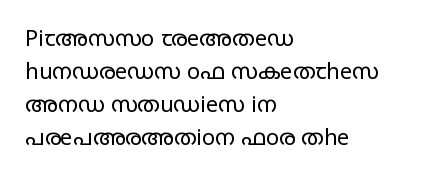
{"italic": "no", "bold": "no", "underline": "no", "align": "left", "line_spacing": "normal", "line_spacing_ratio": 1.5, "letter_spacing": "normal", "letter_spacing_em": 0.0, "glyph_px": 22}
